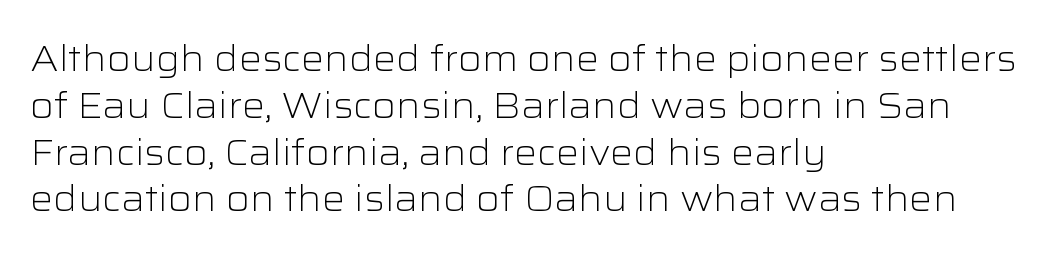
Q: Is the text bold? A: No.
Q: Is the text italic (slanted)? A: No, it is upright.
Q: Is the typeface a serif or a sans-serif typeface? A: Sans-serif.
Q: Is the text underlined? A: No.
Q: How is the paragraph aligned? A: Left-aligned.
Q: Is the spacing between letters normal or unusually wide? A: Normal.
Q: Is the spacing between lines tight, normal or loose? A: Normal.
Q: Width (condensed, normal, or wide)? A: Wide.
Q: Stroke contrast? A: Low.
Q: x-height? A: Medium.
Q: Monospaced? A: No.
